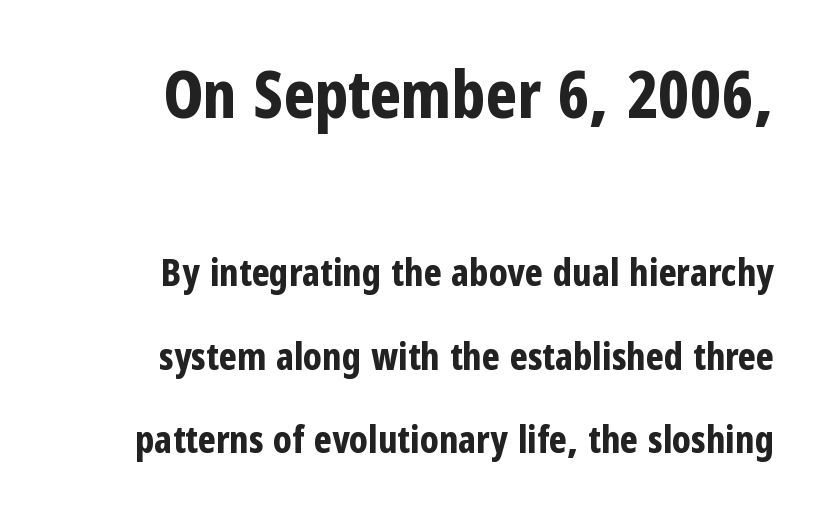
The image shows 66 px bold, condensed sans-serif type, upright; set right-aligned, loose line spacing (2.2x), normal letter spacing, not underlined; the first (top) block is 1.74x larger; low stroke contrast and a medium x-height.
